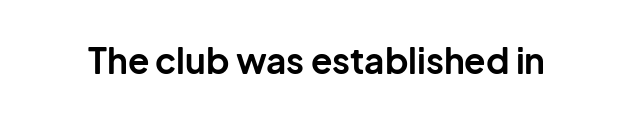
Q: Is the text bold? A: Yes.
Q: Is the text italic (slanted)? A: No, it is upright.
Q: Is the typeface a serif or a sans-serif typeface? A: Sans-serif.
Q: Is the text underlined? A: No.
Q: Is the spacing between letters normal or unusually wide? A: Normal.
Q: Width (condensed, normal, or wide)? A: Normal.
Q: Stroke contrast? A: Low.
Q: x-height? A: Medium.
Q: Monospaced? A: No.
